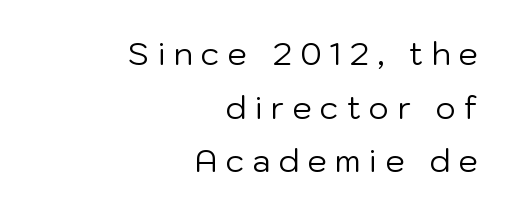
Q: Is the text bold? A: No.
Q: Is the text italic (slanted)? A: No, it is upright.
Q: Is the typeface a serif or a sans-serif typeface? A: Sans-serif.
Q: Is the text underlined? A: No.
Q: How is the paragraph aligned? A: Right-aligned.
Q: Is the spacing between letters normal or unusually wide? A: Unusually wide.
Q: Width (condensed, normal, or wide)? A: Normal.
Q: Stroke contrast? A: Low.
Q: x-height? A: Medium.
Q: Monospaced? A: No.
